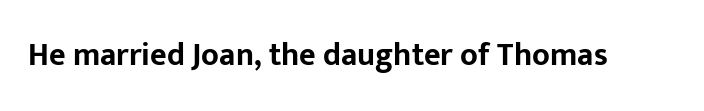
The image shows 32 px bold sans-serif type, upright; set normal letter spacing, not underlined; low stroke contrast and a medium x-height.
